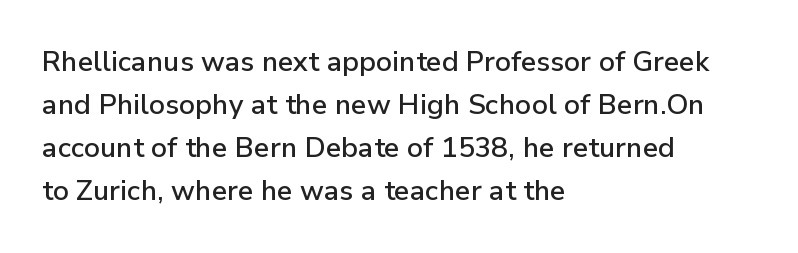
{"serif": "no", "italic": "no", "width": "normal", "stroke_contrast": "low", "x_height": "medium", "monospaced": "no", "underline": "no", "align": "left", "line_spacing": "normal", "line_spacing_ratio": 1.54, "letter_spacing": "normal", "letter_spacing_em": 0.0, "glyph_px": 28}
